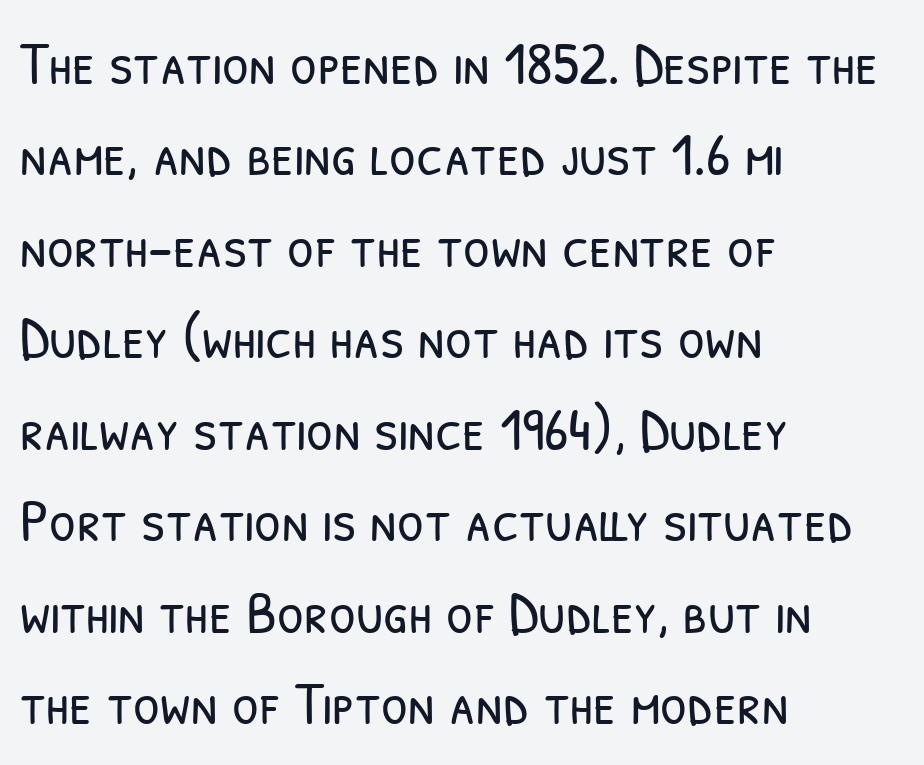
The image shows 61 px light, condensed sans-serif type; set left-aligned, normal line spacing (1.5x), normal letter spacing, not underlined; low stroke contrast and a medium x-height.
